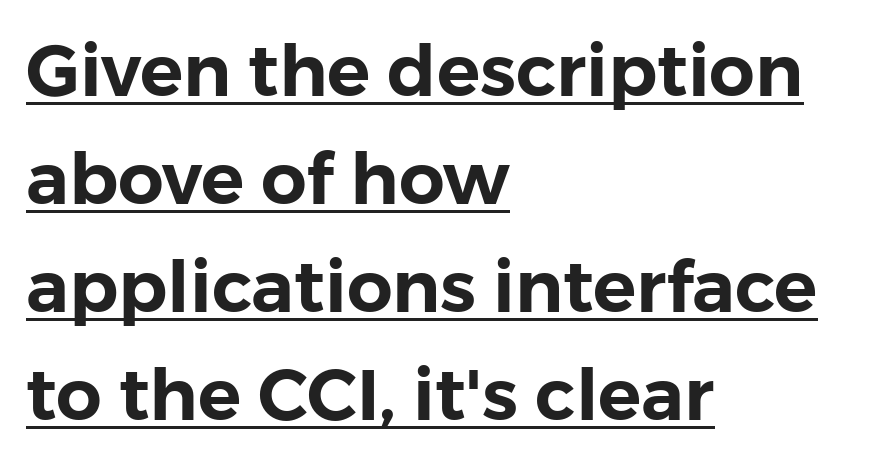
Are there feet on the stems? There aren't — it's a sans. You can see a thin bar hugging the bottom of the glyphs. Each word holds together tightly as a unit, with standard inter-letter gaps. These lines stack with their left ends in a neat column. This sample has the flowing, uneven cadence of proportional lettering.
